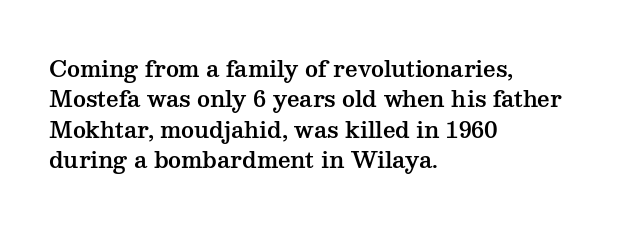
Q: Is the text italic (slanted)? A: No, it is upright.
Q: Is the text underlined? A: No.
Q: How is the paragraph aligned? A: Left-aligned.
Q: Is the spacing between letters normal or unusually wide? A: Normal.
Q: Is the spacing between lines tight, normal or loose? A: Normal.
